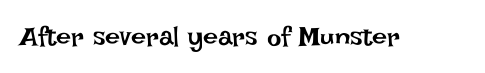
{"italic": "no", "bold": "no", "underline": "no", "letter_spacing": "normal", "letter_spacing_em": 0.0, "glyph_px": 27}
